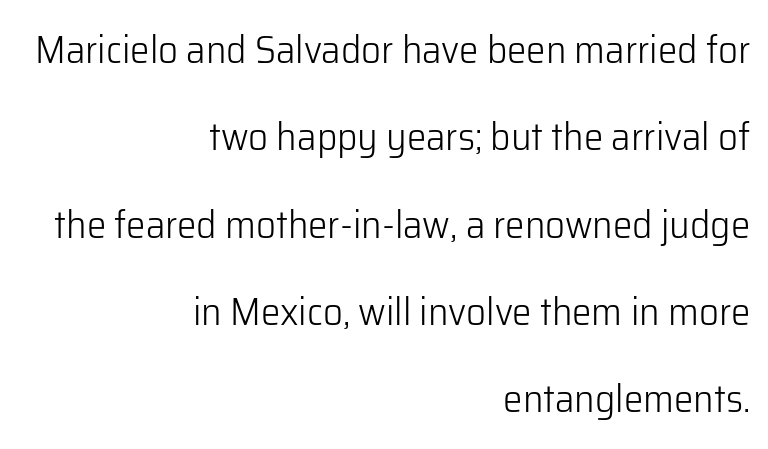
{"serif": "no", "italic": "no", "bold": "no", "weight": "light", "width": "normal", "stroke_contrast": "low", "x_height": "medium", "monospaced": "no", "underline": "no", "align": "right", "line_spacing": "loose", "line_spacing_ratio": 2.24, "letter_spacing": "normal", "letter_spacing_em": 0.0, "glyph_px": 39}
